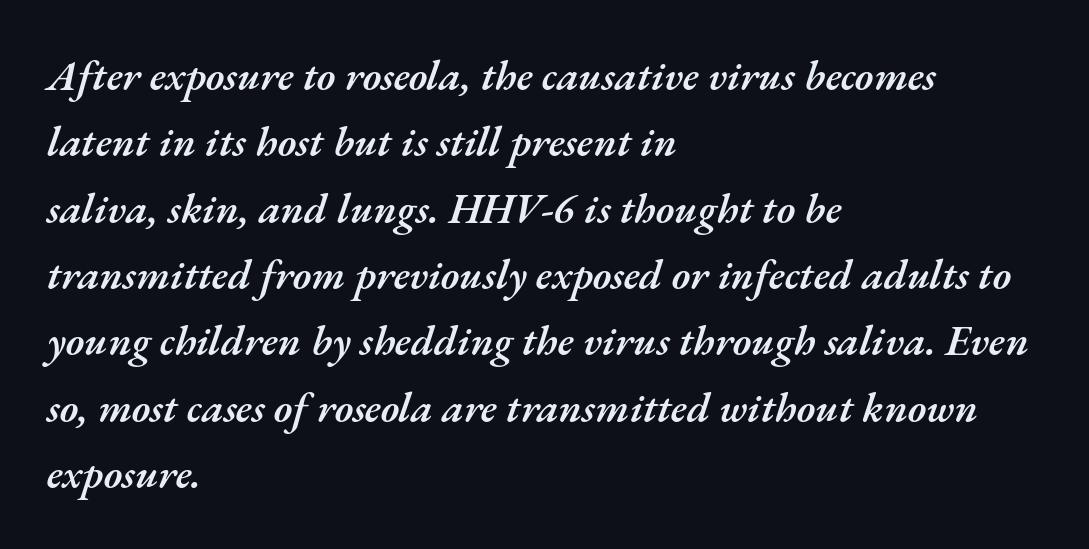
{"italic": "yes", "lean": "right", "slant_degrees": 17, "bold": "semi", "weight": "semibold", "width": "normal", "stroke_contrast": "medium", "x_height": "small", "monospaced": "no", "underline": "no", "align": "left", "line_spacing": "normal", "line_spacing_ratio": 1.58, "letter_spacing": "normal", "letter_spacing_em": 0.0, "glyph_px": 42}
